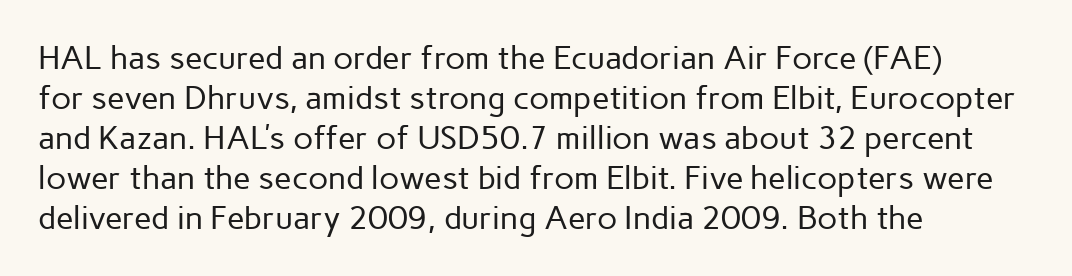
Q: Is the text bold? A: No.
Q: Is the text italic (slanted)? A: No, it is upright.
Q: Is the typeface a serif or a sans-serif typeface? A: Sans-serif.
Q: Is the text underlined? A: No.
Q: How is the paragraph aligned? A: Left-aligned.
Q: Is the spacing between letters normal or unusually wide? A: Normal.
Q: Is the spacing between lines tight, normal or loose? A: Normal.
Q: Width (condensed, normal, or wide)? A: Normal.
Q: Stroke contrast? A: Low.
Q: x-height? A: Medium.
Q: Monospaced? A: No.
